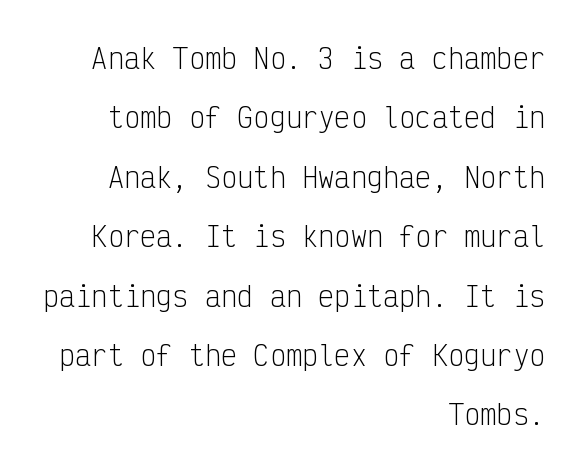
The lettering stays uniformly vertical, giving the passage a roman look. The ragged edge is on the left, which tells us the setting is flush right. Bare-footed words on every line. This is not heavy type; no bold has been used.
